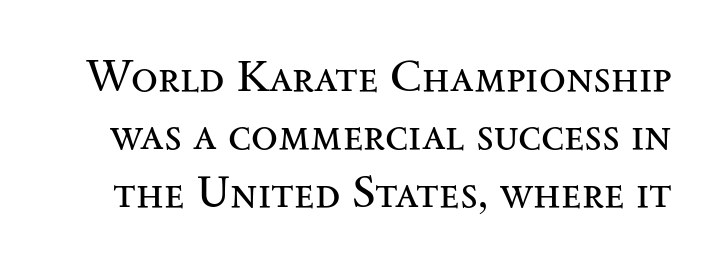
The image shows 44 px regular-weight, wide serif type, upright; set normal line spacing (1.32x), normal letter spacing, not underlined; medium stroke contrast and a small x-height.
